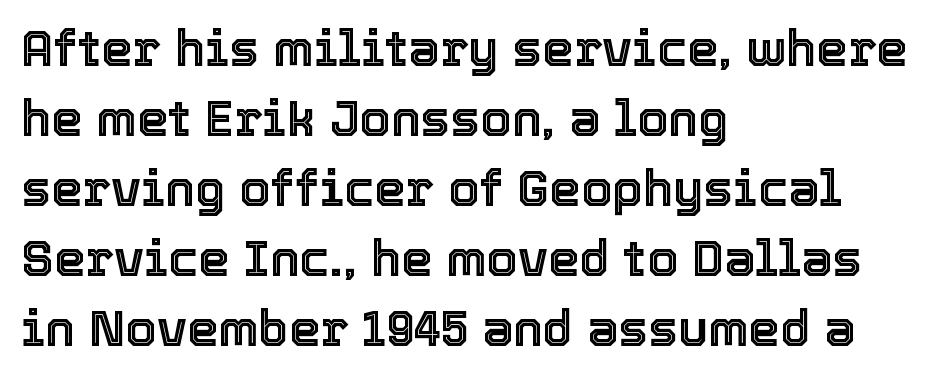
{"italic": "no", "width": "normal", "x_height": "medium", "monospaced": "no", "underline": "no", "align": "left", "line_spacing": "normal", "line_spacing_ratio": 1.4, "letter_spacing": "normal", "letter_spacing_em": 0.0, "glyph_px": 50}
